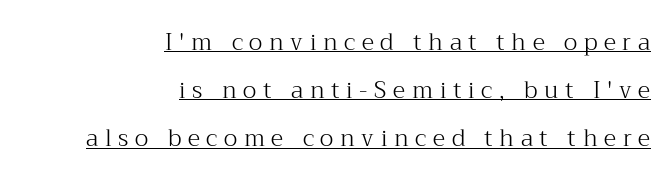
The image shows 23 px text type, upright; set right-aligned, loose line spacing (2.09x), unusually wide letter spacing (+0.29 em), underlined.
